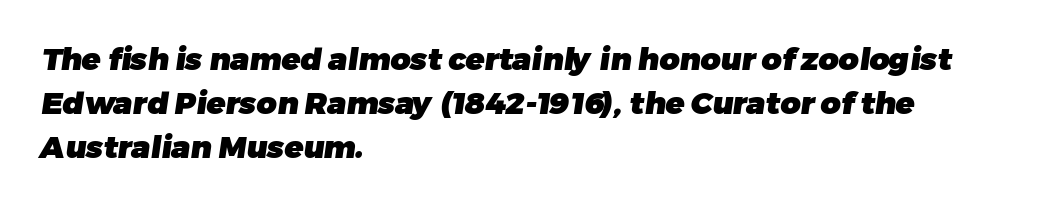
Only glyphs here, with clear space below each row. Compared with typical paragraphs, the rows here are spaced about the same. Chunky letters — that's bold for sure. Stroke terminals: plain, sans-serif. Nothing unusual about the tracking: characters are spaced as the font intends.
